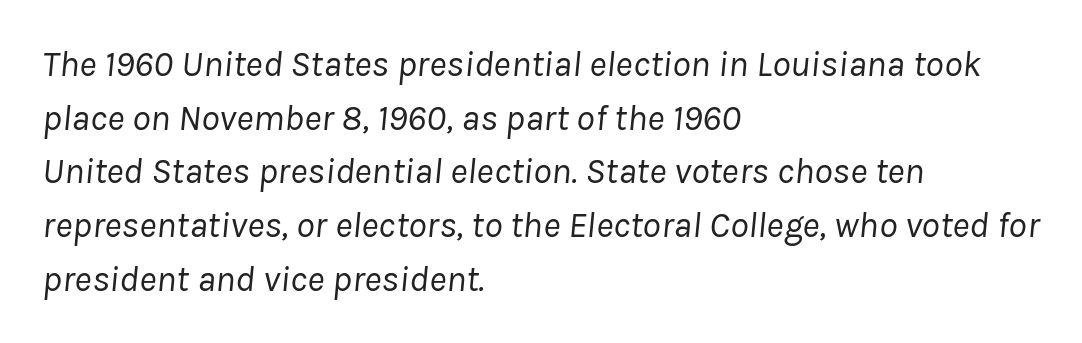
Q: Is the text bold? A: No.
Q: Is the text italic (slanted)? A: Yes, it leans right by about 8 degrees.
Q: Is the text underlined? A: No.
Q: How is the paragraph aligned? A: Left-aligned.
Q: Is the spacing between letters normal or unusually wide? A: Normal.
Q: Is the spacing between lines tight, normal or loose? A: Normal.
Q: Width (condensed, normal, or wide)? A: Normal.
Q: Stroke contrast? A: Low.
Q: x-height? A: Medium.
Q: Monospaced? A: No.
